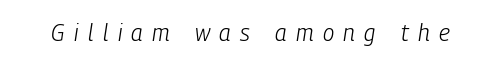
Q: Is the text bold? A: No.
Q: Is the text italic (slanted)? A: Yes, it leans right by about 9 degrees.
Q: Is the text underlined? A: No.
Q: Is the spacing between letters normal or unusually wide? A: Unusually wide.
